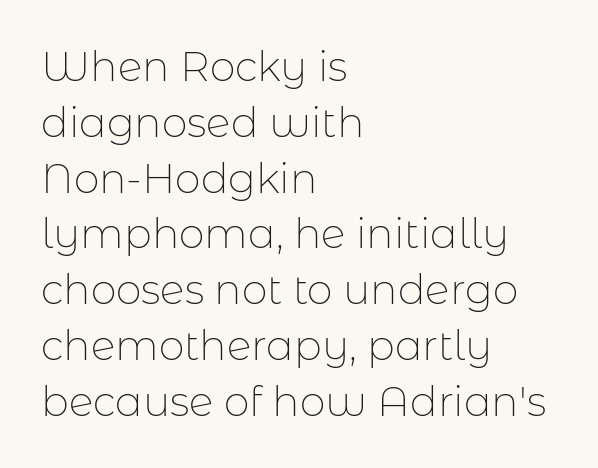
Q: Is the text bold? A: No.
Q: Is the text italic (slanted)? A: No, it is upright.
Q: Is the typeface a serif or a sans-serif typeface? A: Sans-serif.
Q: Is the text underlined? A: No.
Q: How is the paragraph aligned? A: Left-aligned.
Q: Is the spacing between letters normal or unusually wide? A: Normal.
Q: Is the spacing between lines tight, normal or loose? A: Normal.
Q: Width (condensed, normal, or wide)? A: Normal.
Q: Stroke contrast? A: Low.
Q: x-height? A: Medium.
Q: Monospaced? A: No.
